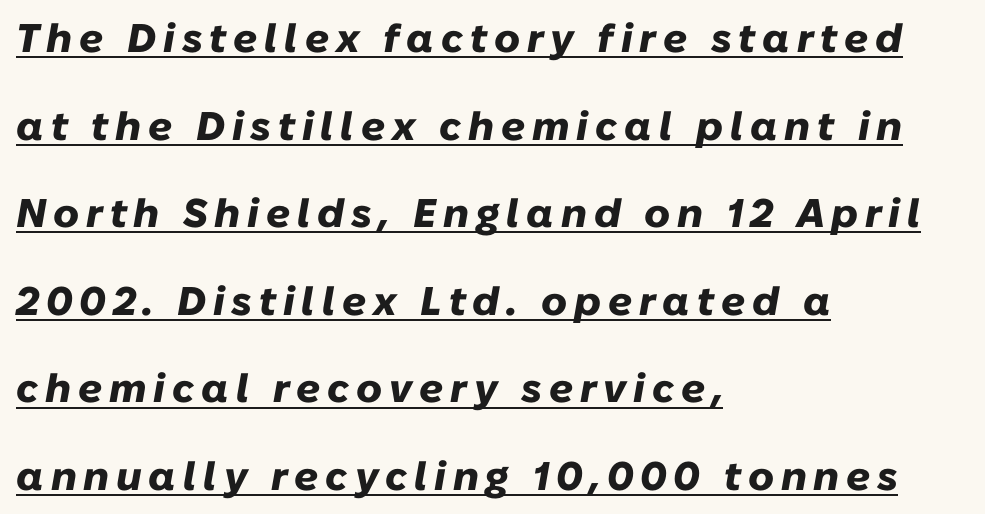
You could fit nearly another row in the gap between these rows. How heavy is the stroke? Heavy — this is a bold. Note the varied advance widths — an 'i' is clearly narrower than an 'm'. This rendering features underlined lettering.
